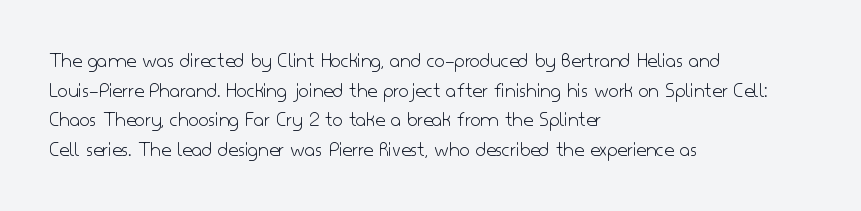
Unmarked baselines from the first word to the last. The designer left line spacing at the default. The rendering anchors every line to the left-hand side. The gaps between neighbouring characters are ordinary and unremarkable. The type sits square on the baseline with zero lean.
